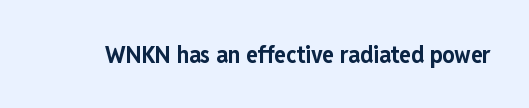
The image shows 24 px bold type, upright; set normal letter spacing, not underlined.
